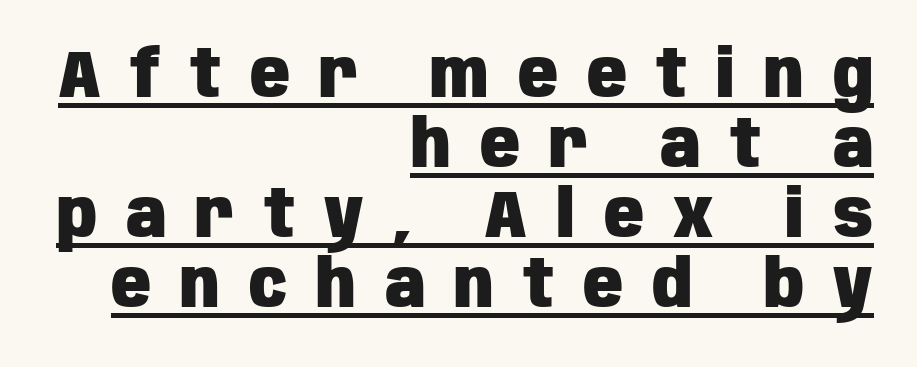
Glance below the letters and you will spot a drawn line. The face used here is a sans, in the tradition of grotesques and geometrics. Varying glyph widths throughout — classic text-font behaviour. The compositor pushed each line to the right boundary. You can tell it's not italic because the verticals are truly vertical.
